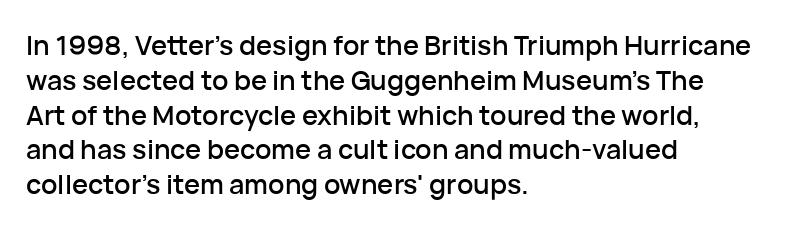
Students, observe: this is what conventionally led text looks like. This sample uses plain, unmodified letter spacing. Nobody drew a line under any word here. The typesetter chose a ragged-right arrangement here. Style check: upright.
